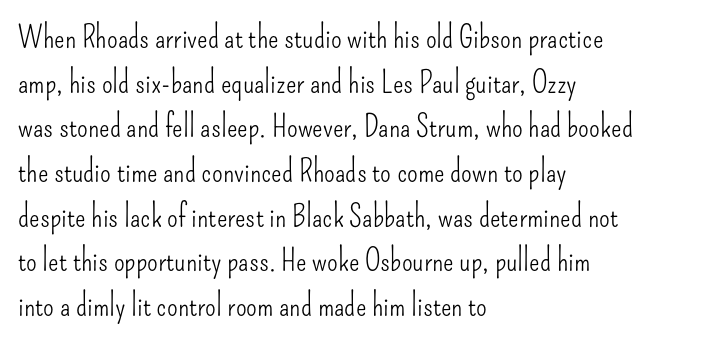
How would I describe the line gaps? Plain and ordinary. The passage shown has conventional tracking throughout. Type without underlining. Is this a sans? Yes — the strokes have no serifs. The font is comparable to plain body text, perhaps lighter.
